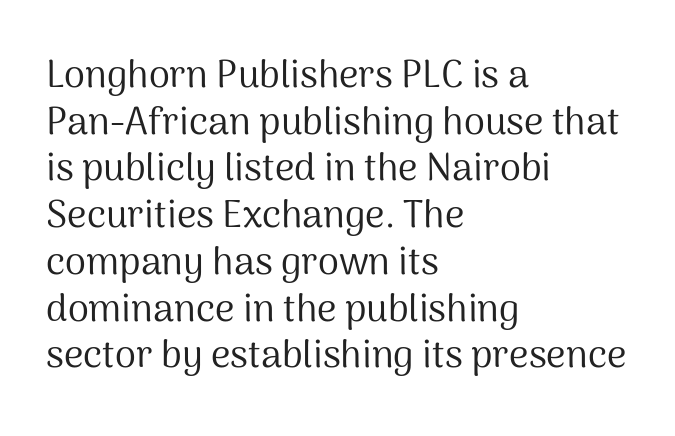
Here the glyphs are tracked normally, forming tight word shapes. Varying glyph widths throughout — classic text-font behaviour. Every row of glyphs begins at an identical x-position on the left. Classification — sans serif. Ink coverage per letter is moderate at most. Unlike italic type, these characters show no tilt at all.
